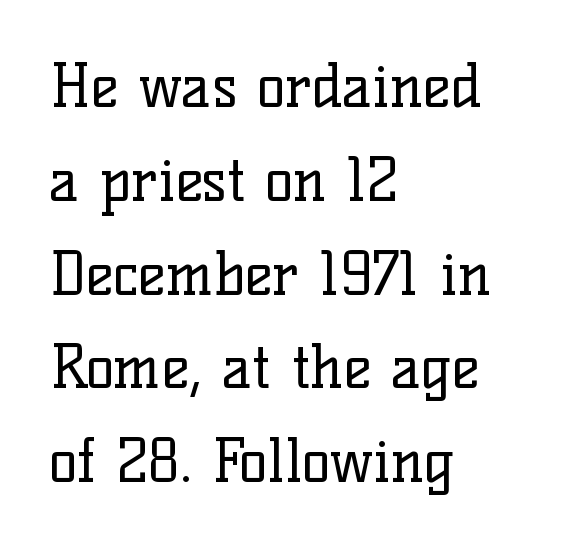
The image shows 59 px regular-weight serif type, upright; set left-aligned, normal line spacing (1.59x), normal letter spacing, not underlined; low stroke contrast and a medium x-height.
